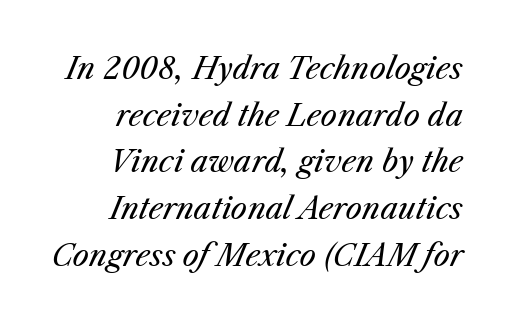
{"italic": "yes", "lean": "right", "slant_degrees": 25, "bold": "no", "weight": "regular", "width": "normal", "stroke_contrast": "medium", "x_height": "medium", "monospaced": "no", "underline": "no", "line_spacing": "normal", "line_spacing_ratio": 1.61, "letter_spacing": "normal", "letter_spacing_em": 0.0, "glyph_px": 29}
